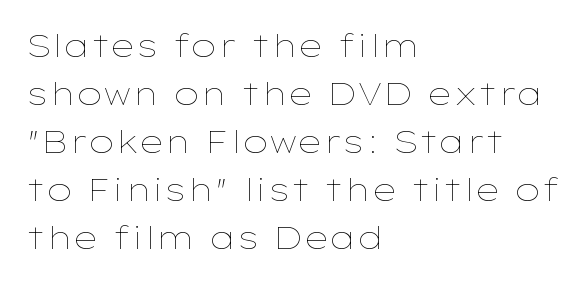
The image shows 31 px thin, wide type, upright; set left-aligned, normal line spacing (1.55x), normal letter spacing, not underlined; low stroke contrast and a medium x-height.
